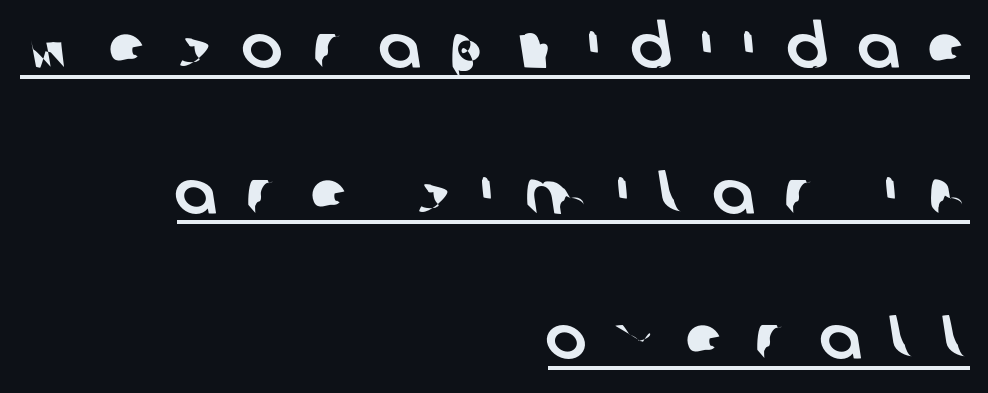
Q: Is the typeface a serif or a sans-serif typeface? A: Sans-serif.
Q: Is the text underlined? A: Yes.
Q: How is the paragraph aligned? A: Right-aligned.
Q: Is the spacing between letters normal or unusually wide? A: Unusually wide.
Q: Is the spacing between lines tight, normal or loose? A: Loose.
Q: Width (condensed, normal, or wide)? A: Normal.
Q: Stroke contrast? A: Low.
Q: x-height? A: Medium.
Q: Monospaced? A: No.
